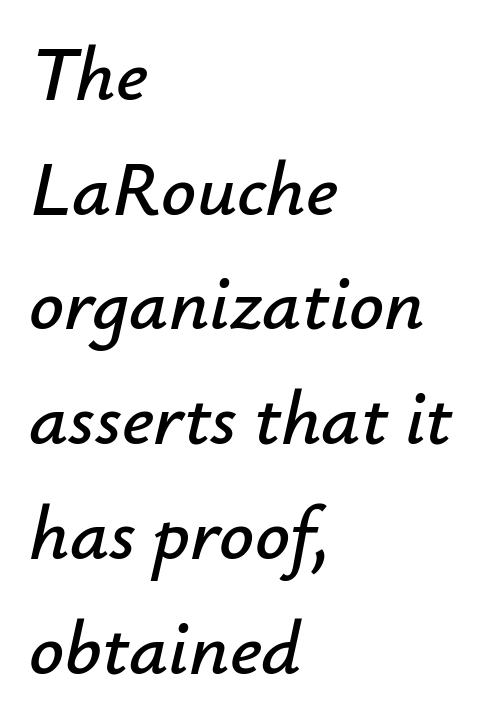
Italic: yes, the glyphs are oblique. The letters advance in unequal steps, a hallmark of proportional type. Notice how the passage keeps a crisp vertical edge on the left only. The gap between lines stays unmarked. Honestly, the row spacing looks completely unremarkable. Glyph-to-glyph distance matches everyday printed text.
